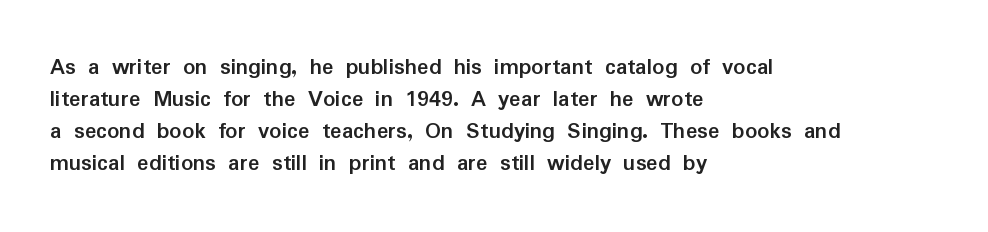
How are the letters spaced? Ordinarily, with no added tracking. Left-aligned paragraph, ragged on the right. The rows are spaced the way most documents space them. The glyphs are unaccompanied by any horizontal stroke below them. Weight check: bold — yes, fully. Ordinary non-slanted type is in use.
